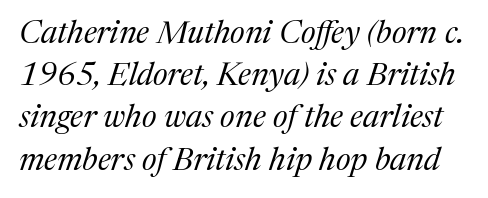
{"serif": "yes", "italic": "yes", "lean": "right", "slant_degrees": 17, "bold": "no", "weight": "regular", "width": "normal", "stroke_contrast": "medium", "x_height": "medium", "monospaced": "no", "underline": "no", "line_spacing": "normal", "line_spacing_ratio": 1.32, "letter_spacing": "normal", "letter_spacing_em": 0.0, "glyph_px": 32}
